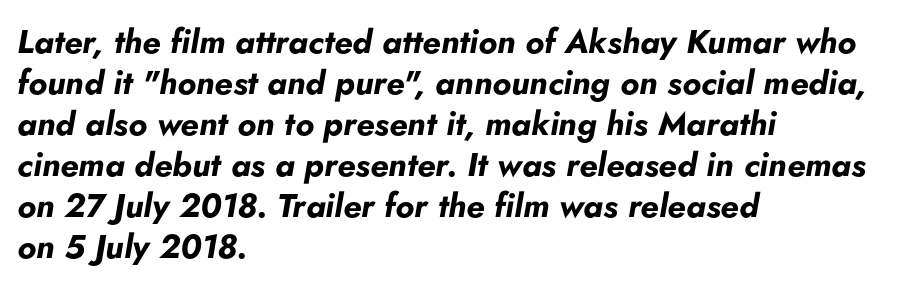
{"italic": "yes", "lean": "right", "slant_degrees": 5, "bold": "yes", "weight": "bold", "width": "normal", "stroke_contrast": "low", "x_height": "small", "monospaced": "no", "underline": "no", "align": "left", "line_spacing_ratio": 1.24, "letter_spacing": "normal", "letter_spacing_em": 0.0, "glyph_px": 33}
